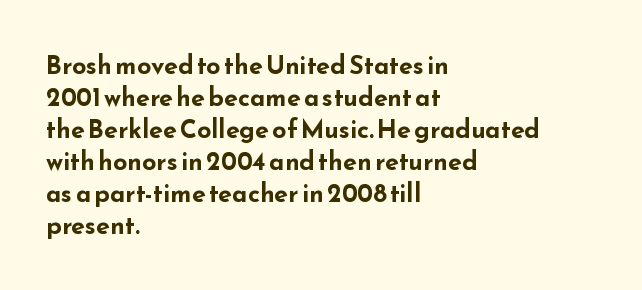
The typesetter chose a ragged-right arrangement here. The line texture is even and compact thanks to regular tracking. Summary of weight: heavy, a full bold. Vertically, the passage feels balanced, rows spaced as you'd expect. In terms of posture, this sample is upright.
